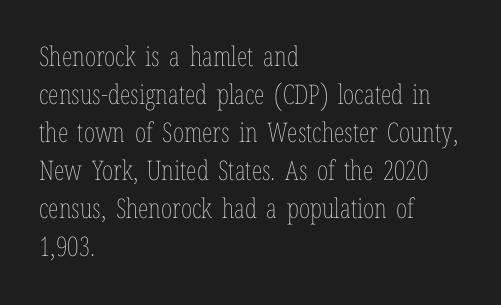
{"italic": "no", "bold": "no", "underline": "no", "align": "left", "line_spacing": "normal", "line_spacing_ratio": 1.41, "letter_spacing": "normal", "letter_spacing_em": 0.0, "glyph_px": 27}
